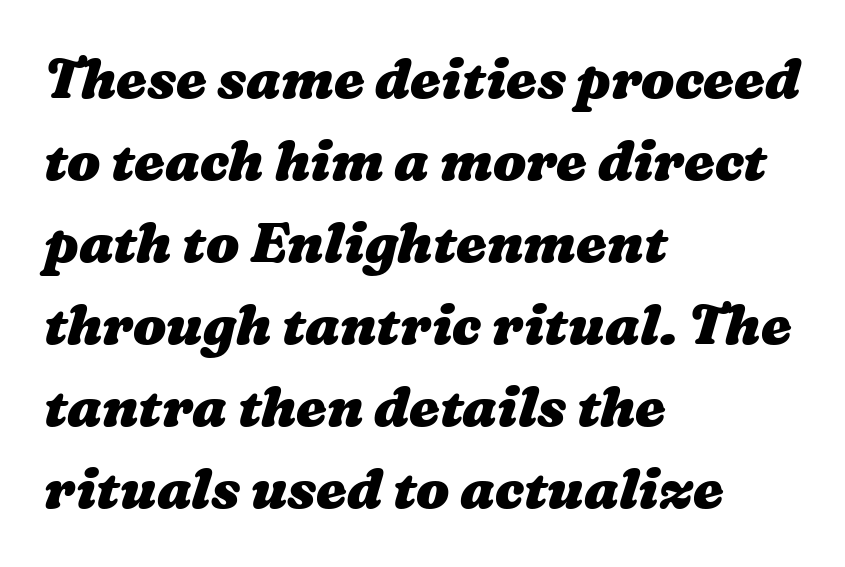
Q: Is the text bold? A: Yes.
Q: Is the text underlined? A: No.
Q: How is the paragraph aligned? A: Left-aligned.
Q: Is the spacing between letters normal or unusually wide? A: Normal.
Q: Is the spacing between lines tight, normal or loose? A: Normal.
Q: Width (condensed, normal, or wide)? A: Wide.
Q: Stroke contrast? A: Medium.
Q: x-height? A: Medium.
Q: Monospaced? A: No.
